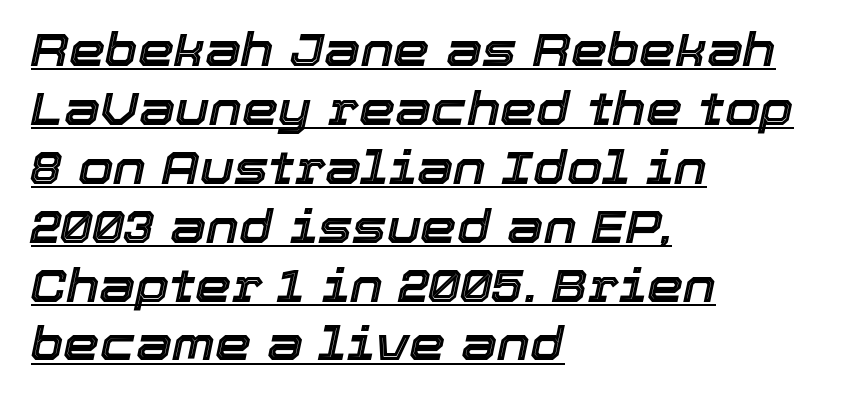
Q: Is the text italic (slanted)? A: Yes, it leans right by about 12 degrees.
Q: Is the text underlined? A: Yes.
Q: How is the paragraph aligned? A: Left-aligned.
Q: Is the spacing between letters normal or unusually wide? A: Normal.
Q: Is the spacing between lines tight, normal or loose? A: Normal.
Q: Width (condensed, normal, or wide)? A: Normal.
Q: x-height? A: Medium.
Q: Monospaced? A: No.
